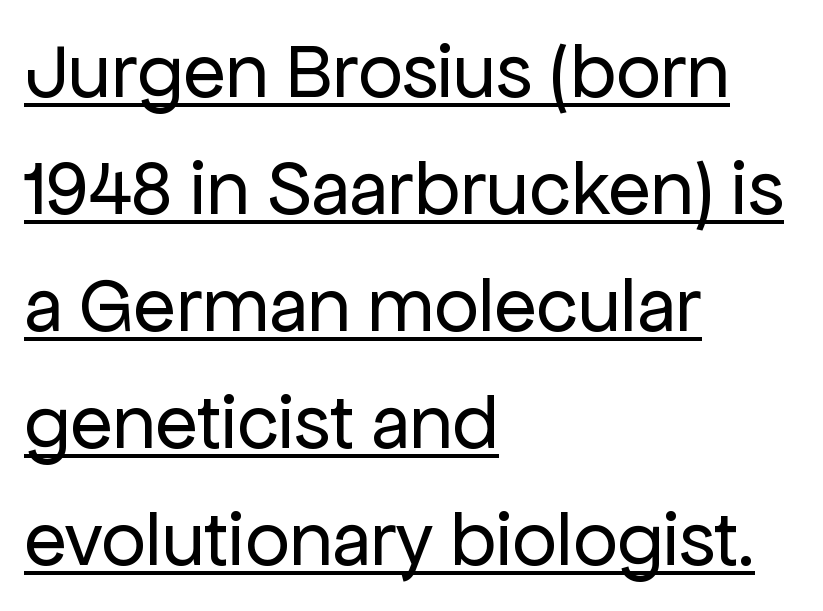
{"serif": "no", "italic": "no", "bold": "no", "weight": "regular", "width": "normal", "stroke_contrast": "low", "x_height": "medium", "monospaced": "no", "underline": "yes", "align": "left", "line_spacing": "normal", "line_spacing_ratio": 1.5, "letter_spacing": "normal", "letter_spacing_em": 0.0, "glyph_px": 78}
